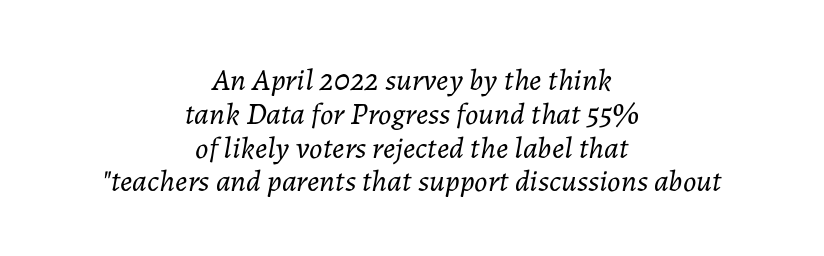
The image shows 31 px light type, italic (leaning right); set centered, tight line spacing (1.09x), normal letter spacing, not underlined; low stroke contrast and a medium x-height.
